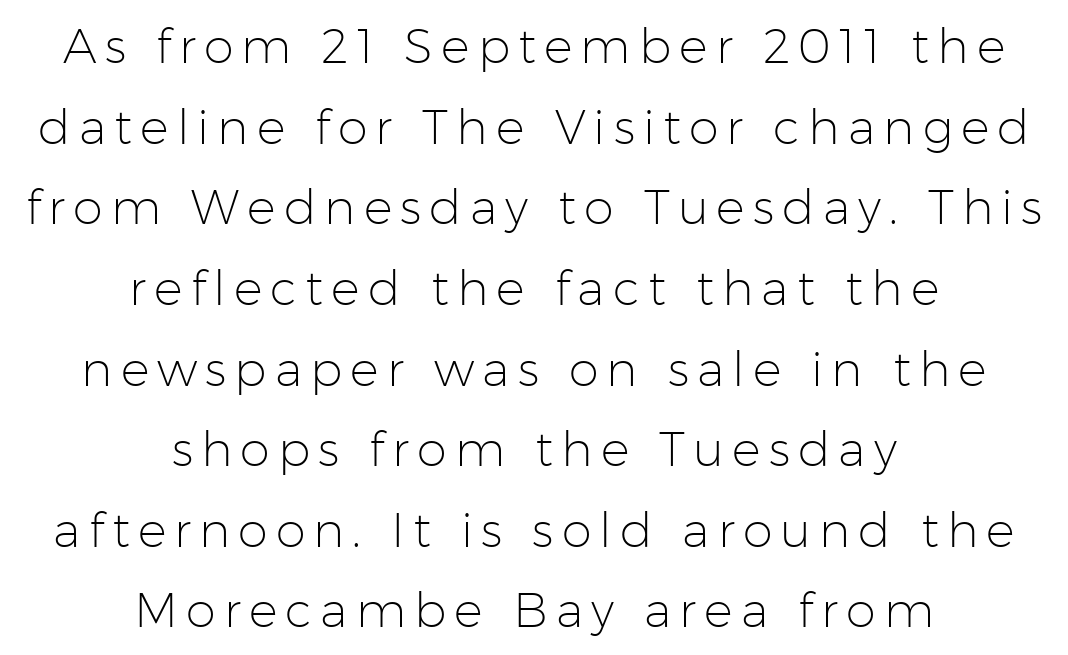
The image shows 48 px light sans-serif type, upright; set centered, normal line spacing (1.68x), not underlined; low stroke contrast and a medium x-height.
